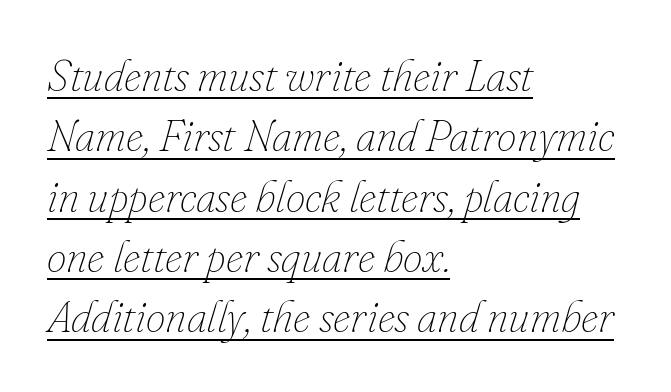
{"italic": "yes", "lean": "right", "slant_degrees": 16, "bold": "no", "weight": "thin", "width": "normal", "stroke_contrast": "low", "x_height": "small", "monospaced": "no", "underline": "yes", "align": "left", "line_spacing": "normal", "line_spacing_ratio": 1.37, "letter_spacing": "normal", "letter_spacing_em": 0.0, "glyph_px": 44}
